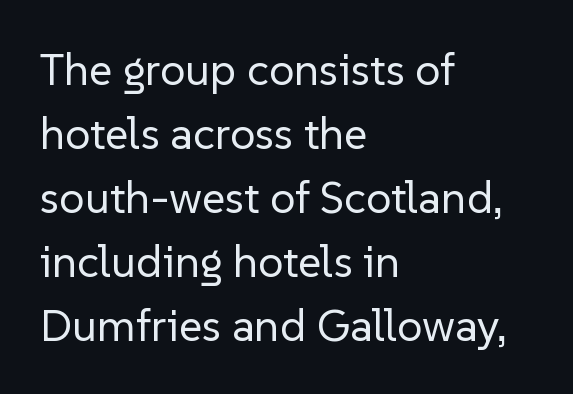
The image shows 45 px regular-weight sans-serif type, upright; set left-aligned, normal line spacing (1.42x), normal letter spacing, not underlined; low stroke contrast and a medium x-height.
